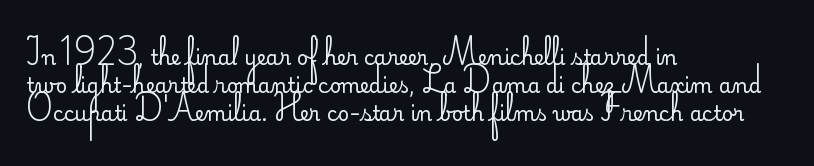
The image shows 20 px text type, upright; set left-aligned, normal line spacing (1.39x), normal letter spacing, not underlined.
